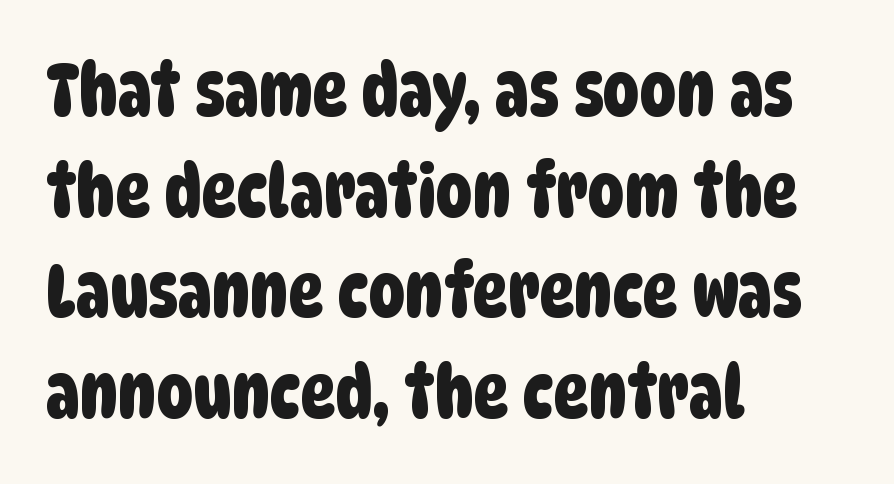
The line texture is even and compact thanks to regular tracking. These lines stack with their left ends in a neat column. These lines are rendered in a variable-pitch font. Nope, no serifs anywhere on these letters.
